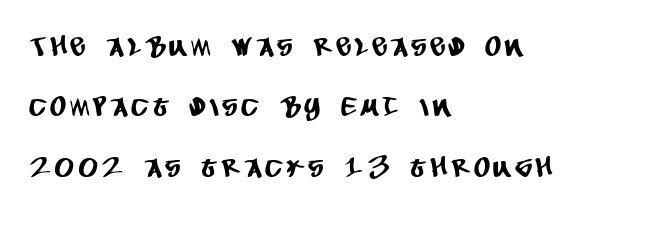
This sample is left-justified, so line endings fall wherever the words run out. Beneath every word, the page is bare. Is there much room between lines? Yes — plenty of vertical air separates them.
